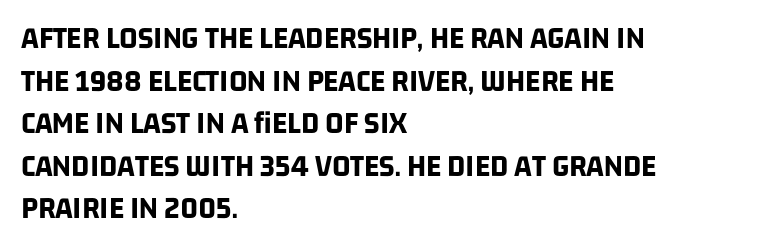
Summary of vertical rhythm: regular, with standard interline spacing. In terms of letterform style, serifs are entirely absent. Does extra space separate the letters? No, they use regular spacing. Bold? Absolutely — the strokes are thick and heavy. This sample has the flowing, uneven cadence of proportional lettering. Casual observation: everything's shoved over to the left.
